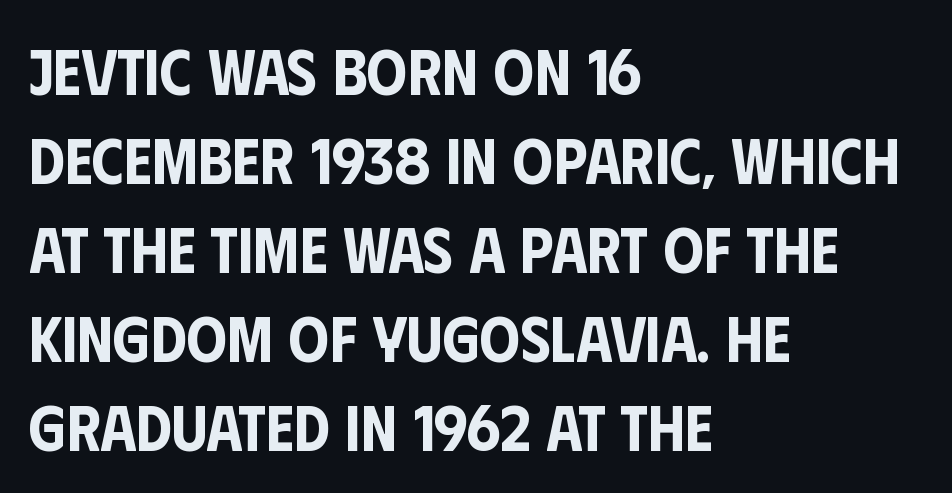
Q: Is the text italic (slanted)? A: No, it is upright.
Q: Is the typeface a serif or a sans-serif typeface? A: Sans-serif.
Q: Is the text underlined? A: No.
Q: How is the paragraph aligned? A: Left-aligned.
Q: Is the spacing between letters normal or unusually wide? A: Normal.
Q: Is the spacing between lines tight, normal or loose? A: Normal.
Q: Width (condensed, normal, or wide)? A: Condensed.
Q: Stroke contrast? A: Low.
Q: x-height? A: Large.
Q: Monospaced? A: No.
